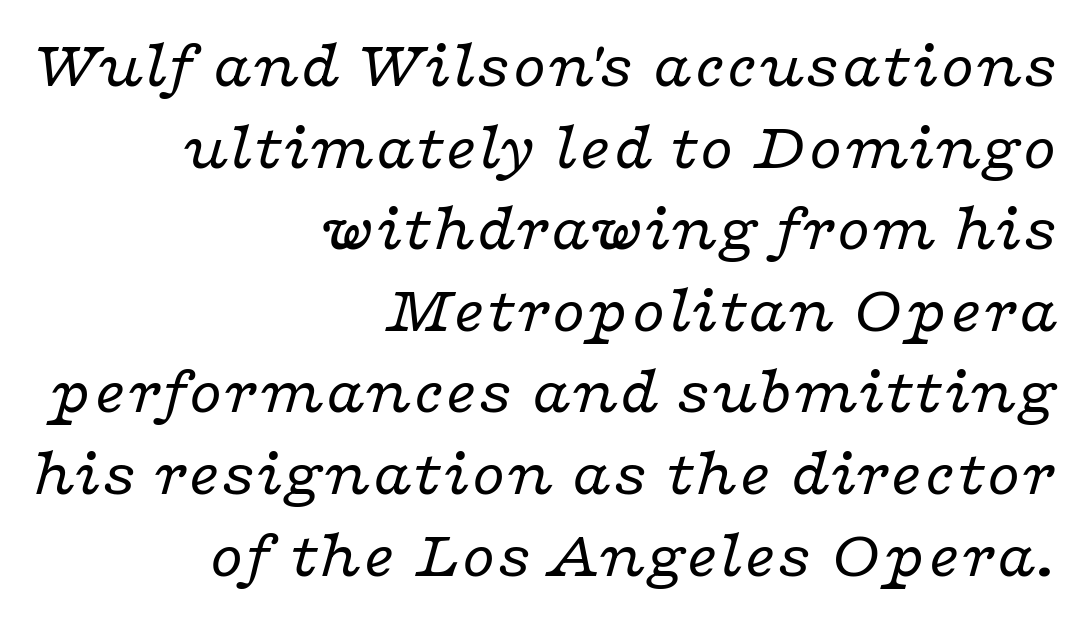
The letters sit at their default tracking, neither squeezed nor spread. Serifs: yes, visible at the terminals of the letterforms. The compositor pushed each line to the right boundary. Weight: regular or lighter. These lines are rendered in a variable-pitch font. Only glyphs here, with clear space below each row.
